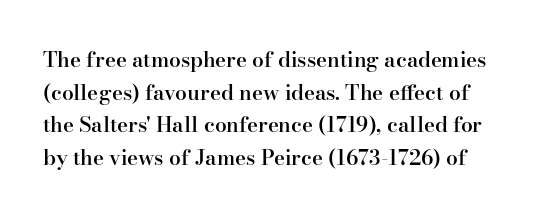
{"italic": "no", "bold": "semi", "underline": "no", "line_spacing": "normal", "line_spacing_ratio": 1.55, "letter_spacing": "normal", "letter_spacing_em": 0.0, "glyph_px": 21}
